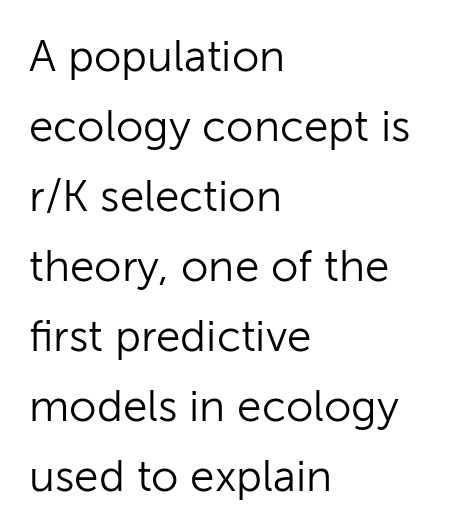
The image shows 44 px light sans-serif type, upright; set left-aligned, normal line spacing (1.59x), normal letter spacing, not underlined; low stroke contrast and a medium x-height.
